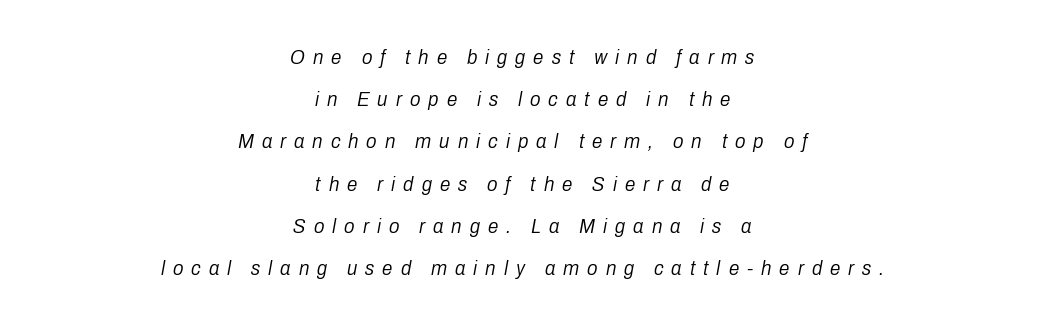
{"italic": "yes", "lean": "right", "slant_degrees": 10, "bold": "no", "underline": "no", "align": "center", "line_spacing": "loose", "line_spacing_ratio": 2.01, "letter_spacing": "wide", "letter_spacing_em": 0.38, "glyph_px": 21}
